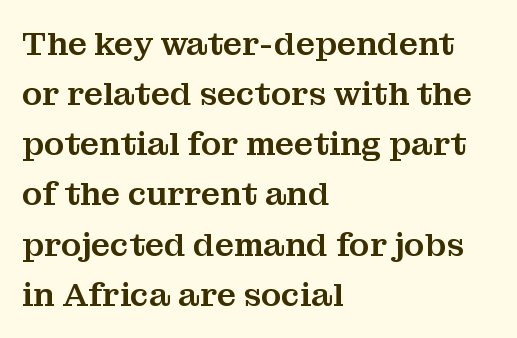
Q: Is the text italic (slanted)? A: No, it is upright.
Q: Is the typeface a serif or a sans-serif typeface? A: Serif.
Q: Is the text underlined? A: No.
Q: How is the paragraph aligned? A: Left-aligned.
Q: Is the spacing between letters normal or unusually wide? A: Normal.
Q: Is the spacing between lines tight, normal or loose? A: Normal.
Q: Width (condensed, normal, or wide)? A: Normal.
Q: Stroke contrast? A: Medium.
Q: x-height? A: Medium.
Q: Monospaced? A: No.
